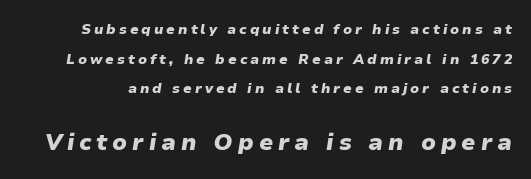
The image shows 23 px bold type, italic (leaning right); set loose line spacing (2.11x), unusually wide letter spacing (+0.21 em), not underlined; the second (bottom) block is 1.64x larger.
